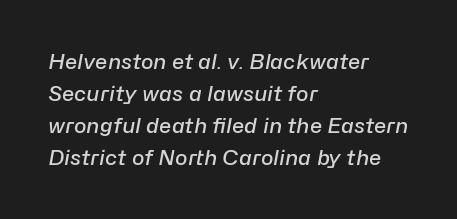
The gaps between neighbouring characters are ordinary and unremarkable. These lines were composed using italics. These lines sit exactly where default settings would place them. The string is rendered with underlining switched off. Look at the stroke-to-counter ratio: somewhat heavy, a semibold. The ragged edge is on the right, which tells us the setting is flush left.
